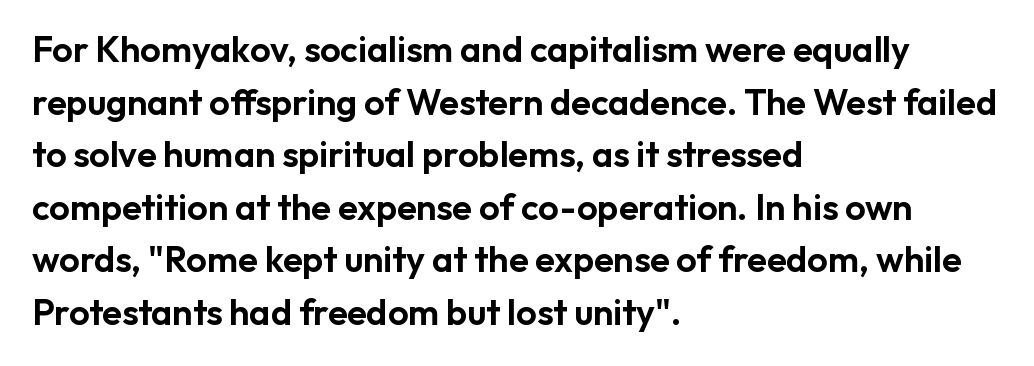
Default kerning and tracking; the words read as compact shapes. Regarding serifs, this sample does without them. Every row of glyphs begins at an identical x-position on the left. One glance says typical: line gaps are just what's usual. Is this a fixed-width face? No — the glyphs have proportional, varying widths. Lines of text with bare space underneath.
